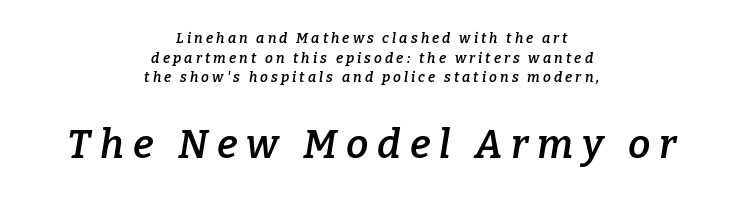
In terms of letterform style, serifs are clearly present. Compared with typical paragraphs, the rows here are spaced about the same. On the weight axis this lands at semibold, roughly 600. Decoration check: the copy has no underline. The horizontal fit of the characters is loose and conspicuously gappy.
